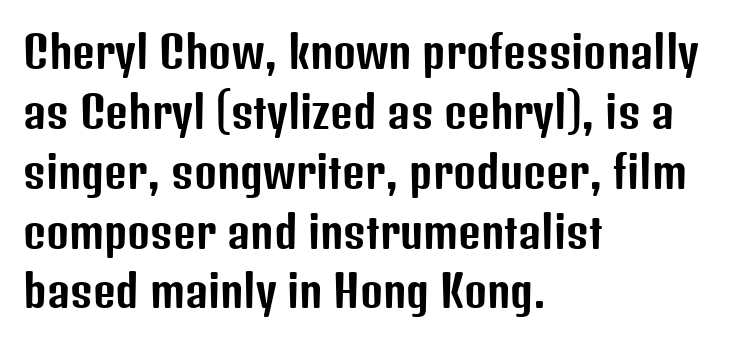
Q: Is the text italic (slanted)? A: No, it is upright.
Q: Is the typeface a serif or a sans-serif typeface? A: Sans-serif.
Q: Is the text underlined? A: No.
Q: How is the paragraph aligned? A: Left-aligned.
Q: Is the spacing between letters normal or unusually wide? A: Normal.
Q: Is the spacing between lines tight, normal or loose? A: Normal.
Q: Width (condensed, normal, or wide)? A: Condensed.
Q: Stroke contrast? A: Low.
Q: x-height? A: Medium.
Q: Monospaced? A: No.
